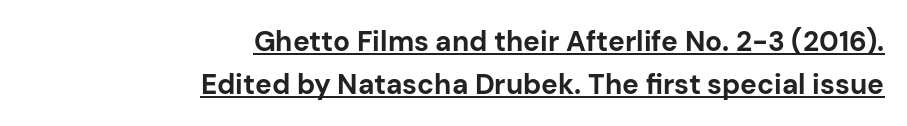
The image shows 28 px bold sans-serif type, upright; set right-aligned, normal line spacing (1.53x), normal letter spacing, underlined; low stroke contrast and a medium x-height.
